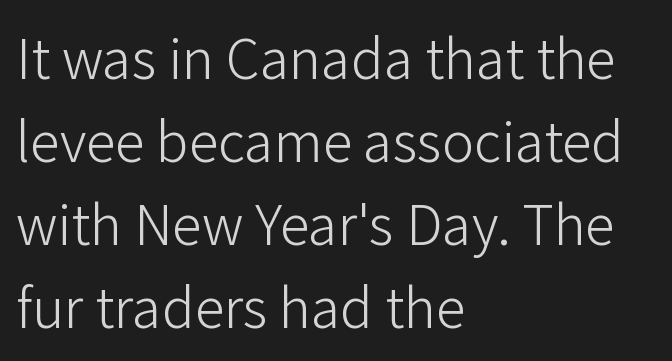
In terms of letterform style, serifs are entirely absent. This sample keeps an unexceptional amount of space between lines. The font's upright variant was chosen for this text. This rendering features lettering with no underline. Looks like regular typesetting: each glyph gets only the width it needs.
